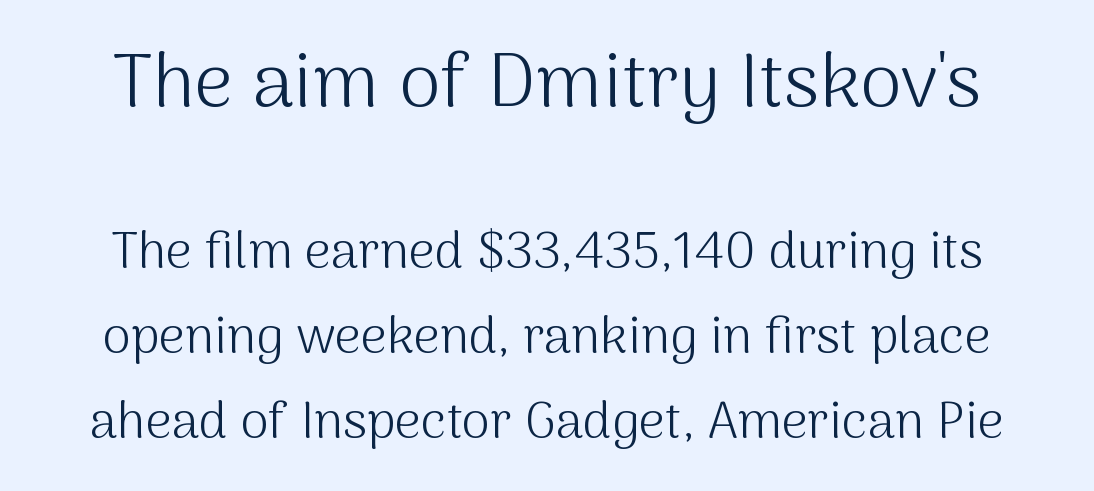
The image shows 76 px light sans-serif type, upright; set centered, normal line spacing (1.67x), normal letter spacing, not underlined; the first (top) block is 1.49x larger; medium stroke contrast and a medium x-height.
